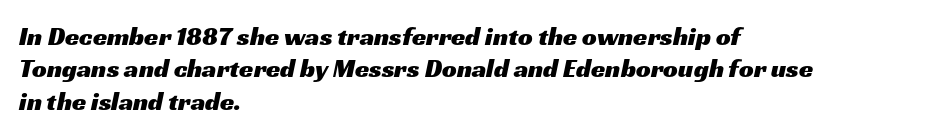
{"underline": "no", "align": "left", "line_spacing": "normal", "line_spacing_ratio": 1.25, "letter_spacing": "normal", "letter_spacing_em": 0.0, "glyph_px": 26}
